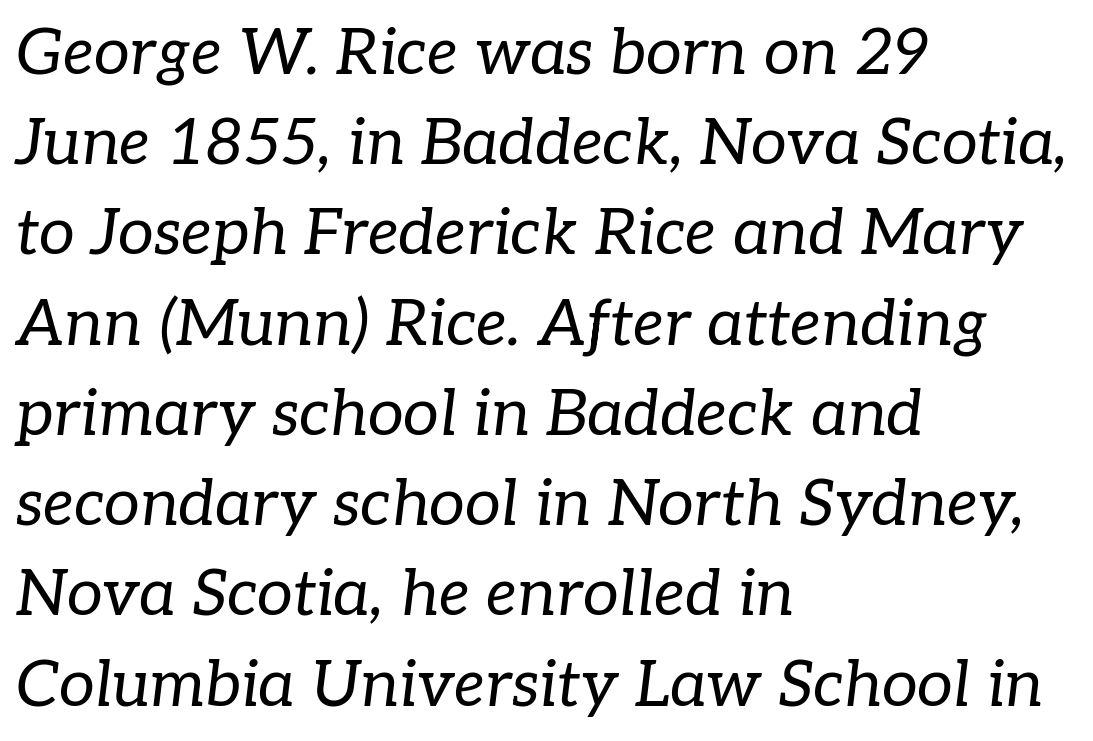
Q: Is the text bold? A: No.
Q: Is the text italic (slanted)? A: Yes, it leans right by about 7 degrees.
Q: Is the typeface a serif or a sans-serif typeface? A: Serif.
Q: Is the text underlined? A: No.
Q: How is the paragraph aligned? A: Left-aligned.
Q: Is the spacing between letters normal or unusually wide? A: Normal.
Q: Is the spacing between lines tight, normal or loose? A: Normal.
Q: Width (condensed, normal, or wide)? A: Normal.
Q: Stroke contrast? A: Low.
Q: x-height? A: Medium.
Q: Monospaced? A: No.
